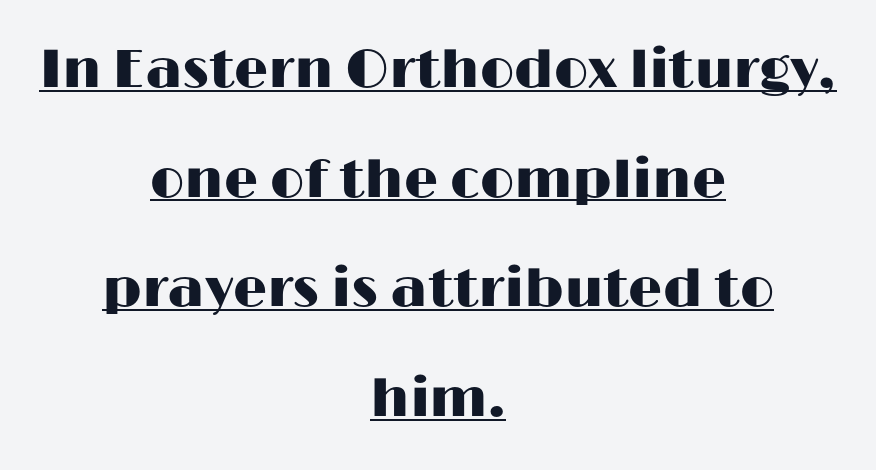
The typeface chosen for these lines omits serifs. Standard letterfit; no display-style spreading of the glyphs. Alignment: centered. This is the regular roman posture of the typeface. Every word sits above its own underline.
